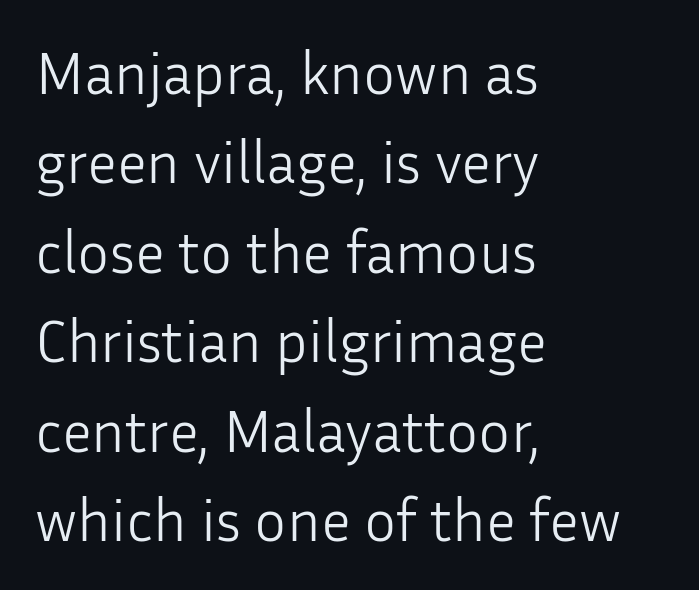
Q: Is the text bold? A: No.
Q: Is the text italic (slanted)? A: No, it is upright.
Q: Is the typeface a serif or a sans-serif typeface? A: Sans-serif.
Q: Is the text underlined? A: No.
Q: How is the paragraph aligned? A: Left-aligned.
Q: Is the spacing between letters normal or unusually wide? A: Normal.
Q: Is the spacing between lines tight, normal or loose? A: Normal.
Q: Width (condensed, normal, or wide)? A: Normal.
Q: Stroke contrast? A: Low.
Q: x-height? A: Medium.
Q: Monospaced? A: No.
